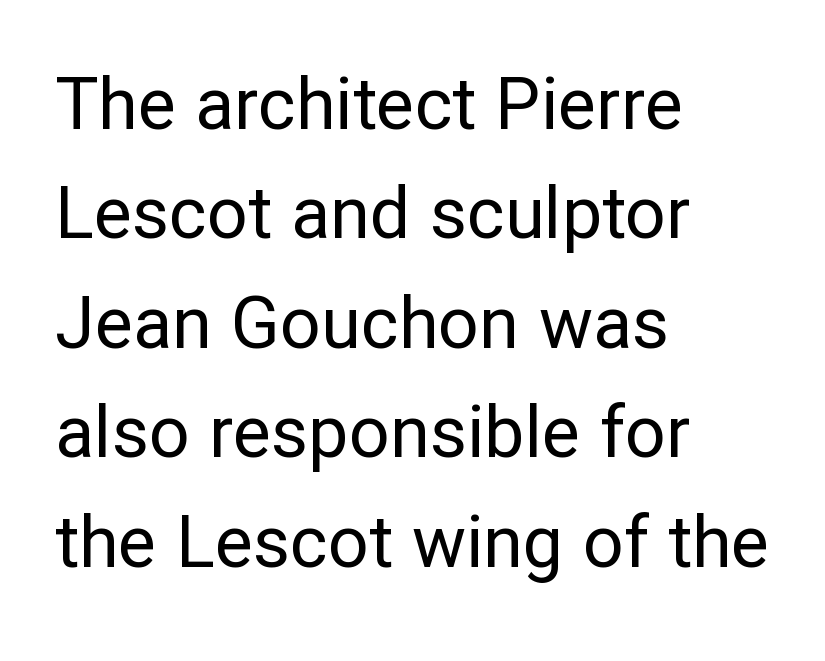
The image shows 72 px regular-weight sans-serif type, upright; set left-aligned, normal line spacing (1.52x), normal letter spacing, not underlined; low stroke contrast and a medium x-height.
